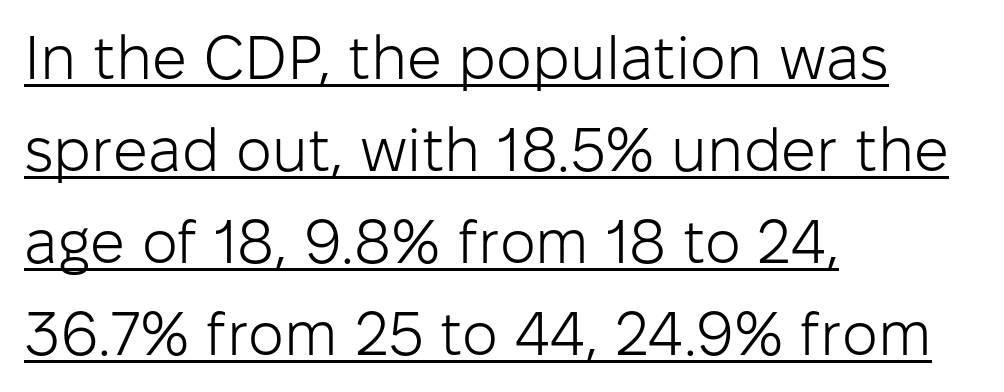
Q: Is the text bold? A: No.
Q: Is the text italic (slanted)? A: No, it is upright.
Q: Is the typeface a serif or a sans-serif typeface? A: Sans-serif.
Q: Is the text underlined? A: Yes.
Q: How is the paragraph aligned? A: Left-aligned.
Q: Is the spacing between letters normal or unusually wide? A: Normal.
Q: Is the spacing between lines tight, normal or loose? A: Normal.
Q: Width (condensed, normal, or wide)? A: Normal.
Q: Stroke contrast? A: Low.
Q: x-height? A: Medium.
Q: Monospaced? A: No.
